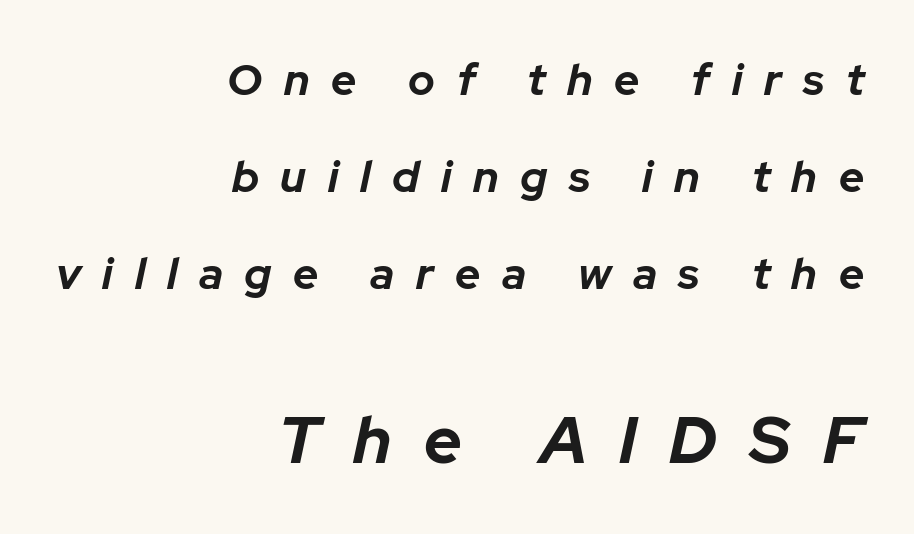
The image shows 66 px bold type, italic (leaning right); set right-aligned, loose line spacing (2.21x), unusually wide letter spacing (+0.49 em), not underlined; the second (bottom) block is 1.5x larger; low stroke contrast and a medium x-height.
